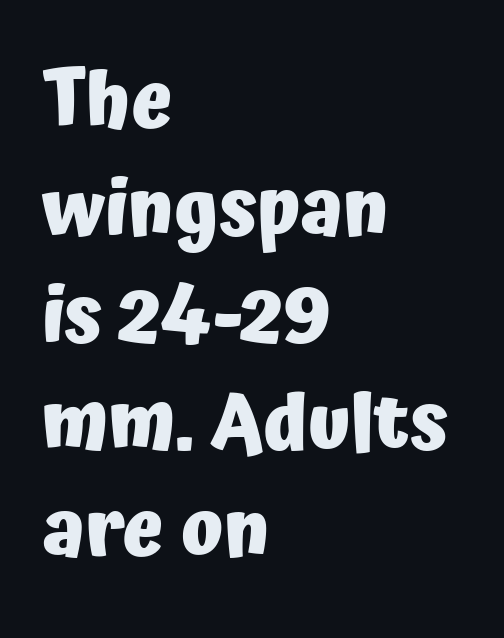
Q: Is the text bold? A: Yes.
Q: Is the text italic (slanted)? A: No, it is upright.
Q: Is the typeface a serif or a sans-serif typeface? A: Sans-serif.
Q: Is the text underlined? A: No.
Q: How is the paragraph aligned? A: Left-aligned.
Q: Is the spacing between letters normal or unusually wide? A: Normal.
Q: Is the spacing between lines tight, normal or loose? A: Normal.
Q: Width (condensed, normal, or wide)? A: Normal.
Q: Stroke contrast? A: Low.
Q: x-height? A: Medium.
Q: Monospaced? A: No.
